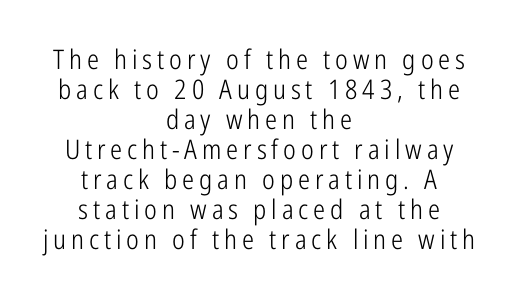
You could barely slide anything between these rows. Underlining? Definitely not there. The type sits square on the baseline with zero lean. Is this a heavy cut? Hardly; it is regular or lighter. Alignment: centered.
